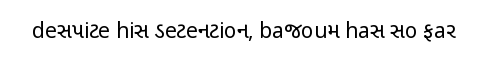
The image shows 21 px text type, upright; set normal letter spacing, not underlined.
